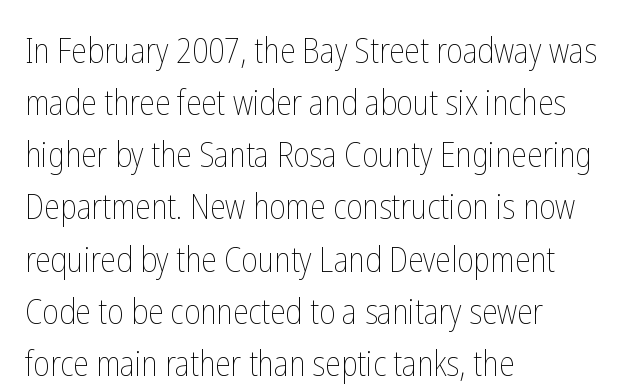
Q: Is the text bold? A: No.
Q: Is the text italic (slanted)? A: No, it is upright.
Q: Is the text underlined? A: No.
Q: How is the paragraph aligned? A: Left-aligned.
Q: Is the spacing between letters normal or unusually wide? A: Normal.
Q: Is the spacing between lines tight, normal or loose? A: Normal.
Q: Width (condensed, normal, or wide)? A: Condensed.
Q: Stroke contrast? A: Low.
Q: x-height? A: Medium.
Q: Monospaced? A: No.
